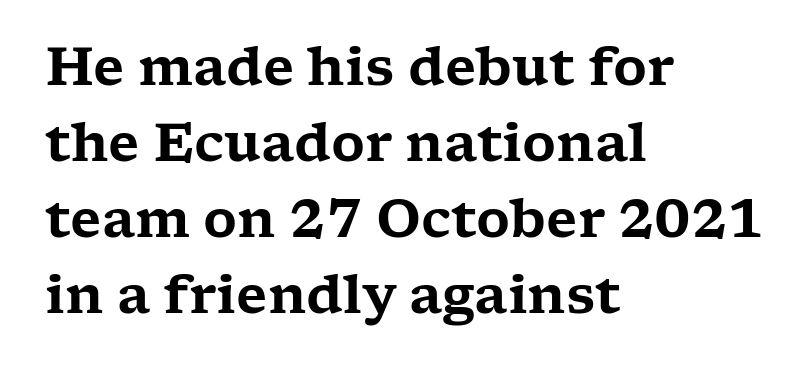
The image shows 52 px wide serif type, upright; set left-aligned, normal line spacing (1.46x), normal letter spacing, not underlined; low stroke contrast and a medium x-height.
